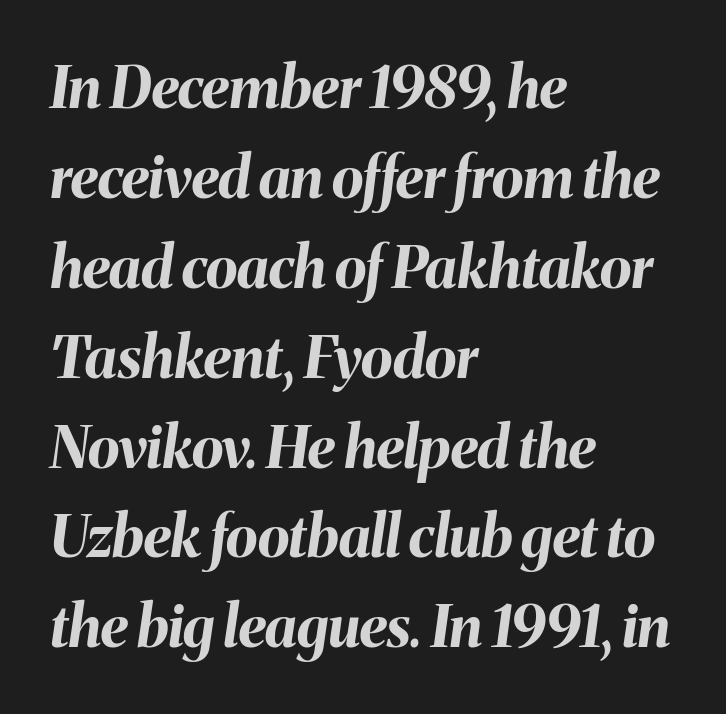
Q: Is the text bold? A: Yes.
Q: Is the text italic (slanted)? A: Yes, it leans right by about 8 degrees.
Q: Is the text underlined? A: No.
Q: How is the paragraph aligned? A: Left-aligned.
Q: Is the spacing between letters normal or unusually wide? A: Normal.
Q: Is the spacing between lines tight, normal or loose? A: Normal.
Q: Width (condensed, normal, or wide)? A: Normal.
Q: Stroke contrast? A: Medium.
Q: x-height? A: Medium.
Q: Monospaced? A: No.
